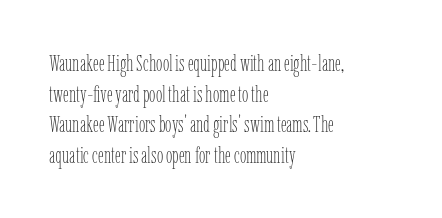
Vertical spacing — default. The text block is weighted toward the left margin, trailing off unevenly rightward. The baseline area is clear. These lines keep a tight, regular rhythm from letter to letter. No extra ink here — the face is not bold.
